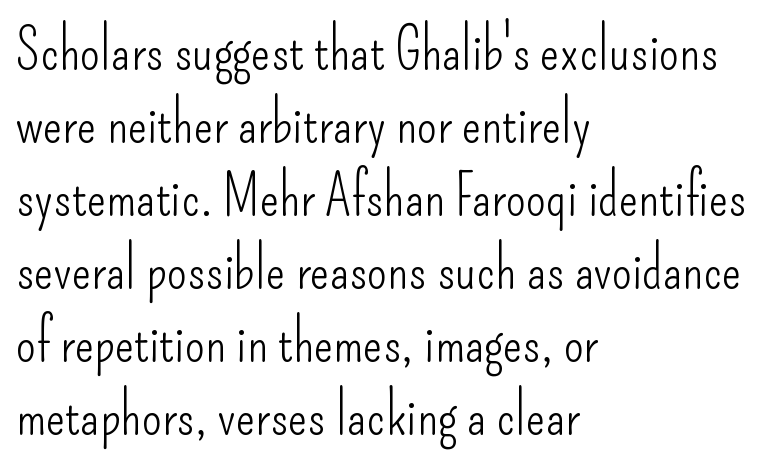
Q: Is the text bold? A: No.
Q: Is the text italic (slanted)? A: No, it is upright.
Q: Is the typeface a serif or a sans-serif typeface? A: Sans-serif.
Q: Is the text underlined? A: No.
Q: How is the paragraph aligned? A: Left-aligned.
Q: Is the spacing between letters normal or unusually wide? A: Normal.
Q: Is the spacing between lines tight, normal or loose? A: Normal.
Q: Width (condensed, normal, or wide)? A: Condensed.
Q: Stroke contrast? A: Low.
Q: x-height? A: Small.
Q: Monospaced? A: No.
